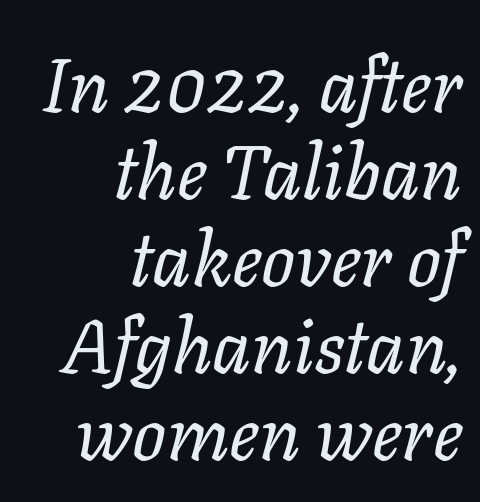
The image shows 75 px regular-weight type, italic (leaning right); set right-aligned, line spacing 1.16x, normal letter spacing, not underlined; low stroke contrast and a medium x-height.
